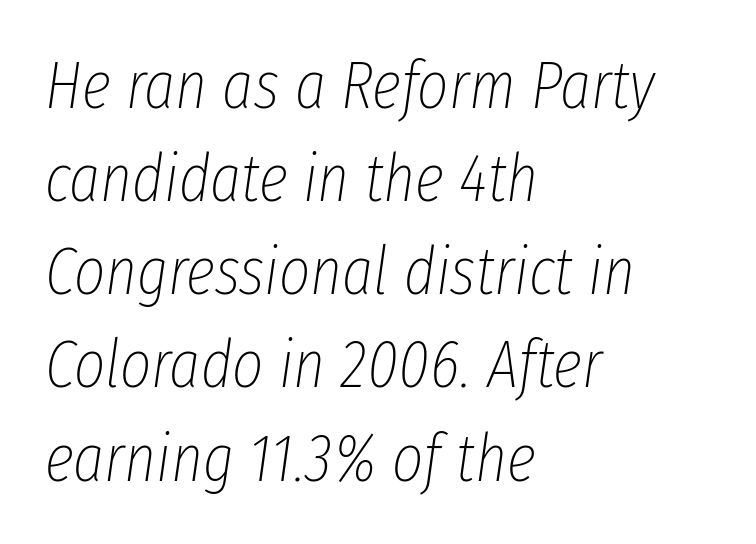
{"italic": "yes", "lean": "right", "slant_degrees": 8, "bold": "no", "weight": "thin", "width": "condensed", "stroke_contrast": "low", "x_height": "medium", "monospaced": "no", "underline": "no", "align": "left", "line_spacing": "normal", "line_spacing_ratio": 1.39, "letter_spacing": "normal", "letter_spacing_em": 0.0, "glyph_px": 67}
